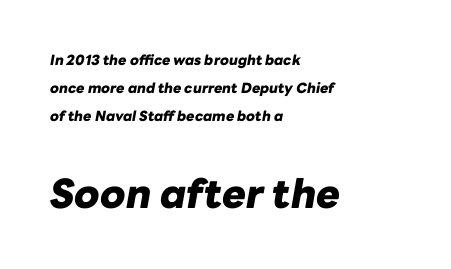
The rendering applies a slant to the glyphs. Looks like regular typesetting: each glyph gets only the width it needs. Short and long lines alike share a common starting point at left. Scale increases going downward across the two blocks. Is the letter spacing exaggerated? No — it looks like the ordinary default.
